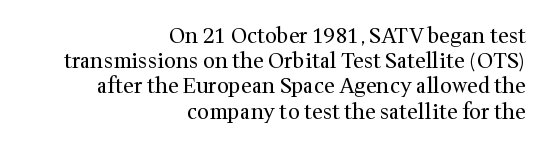
Here the glyphs are tracked normally, forming tight word shapes. Vertical strokes here are truly vertical. The gap between lines stays unmarked. The passage is arranged like a letterhead date or caption credit — flush right. No letter is thick-stroked: the sample isn't bold.
